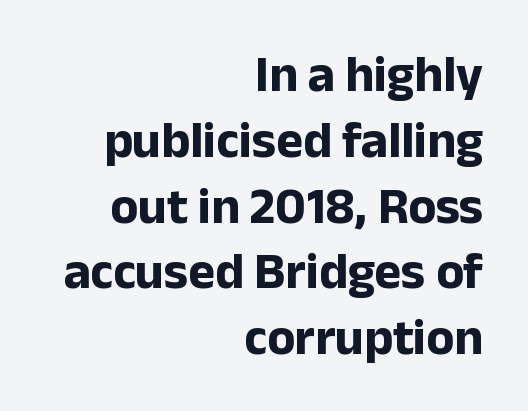
{"serif": "no", "italic": "no", "bold": "yes", "weight": "bold", "width": "normal", "stroke_contrast": "low", "x_height": "medium", "monospaced": "no", "underline": "no", "align": "right", "line_spacing": "normal", "line_spacing_ratio": 1.29, "letter_spacing": "normal", "letter_spacing_em": 0.0, "glyph_px": 51}
